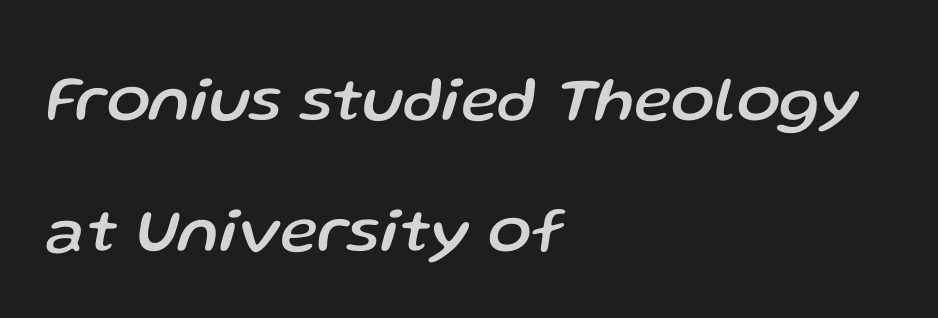
The image shows 64 px text type, italic (leaning right); set left-aligned, loose line spacing (2.04x), normal letter spacing, not underlined; low stroke contrast and a medium x-height.
